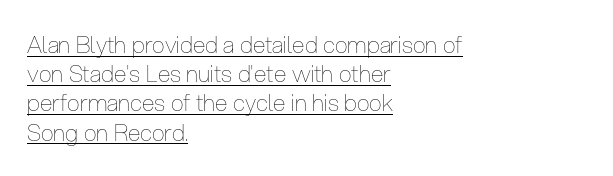
{"italic": "no", "bold": "no", "underline": "yes", "align": "left", "line_spacing": "normal", "line_spacing_ratio": 1.27, "letter_spacing": "normal", "letter_spacing_em": 0.0, "glyph_px": 23}
